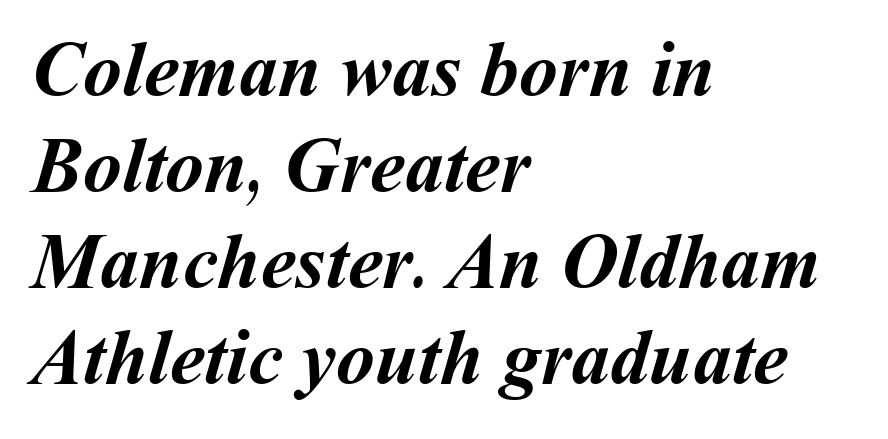
Q: Is the text bold? A: Yes.
Q: Is the text underlined? A: No.
Q: How is the paragraph aligned? A: Left-aligned.
Q: Is the spacing between letters normal or unusually wide? A: Normal.
Q: Width (condensed, normal, or wide)? A: Normal.
Q: Stroke contrast? A: Medium.
Q: x-height? A: Medium.
Q: Monospaced? A: No.
